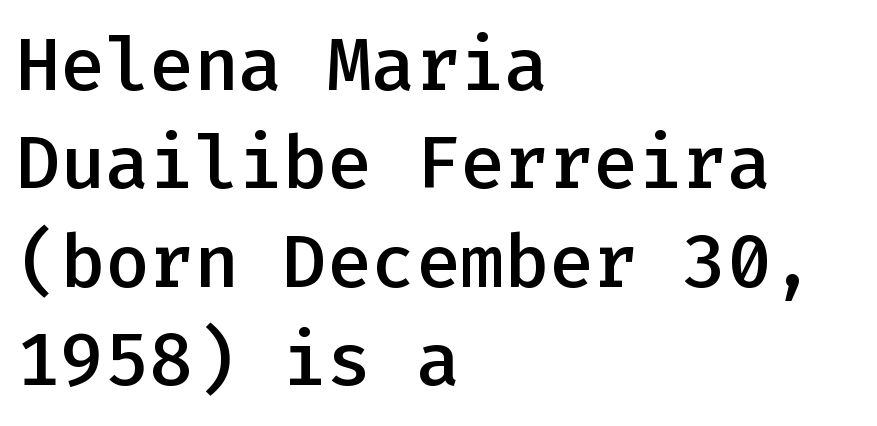
{"serif": "no", "italic": "no", "bold": "semi", "weight": "semibold", "width": "normal", "stroke_contrast": "low", "x_height": "medium", "monospaced": "yes", "underline": "no", "align": "left", "line_spacing": "normal", "line_spacing_ratio": 1.33, "letter_spacing": "normal", "letter_spacing_em": 0.0, "glyph_px": 74}
